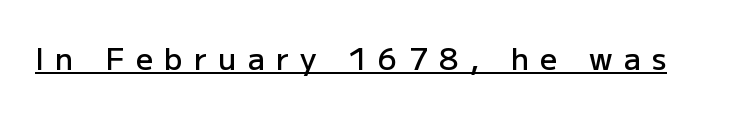
{"serif": "no", "italic": "no", "bold": "semi", "weight": "semibold", "width": "normal", "stroke_contrast": "low", "x_height": "medium", "monospaced": "no", "underline": "yes", "letter_spacing": "wide", "letter_spacing_em": 0.38, "glyph_px": 30}
